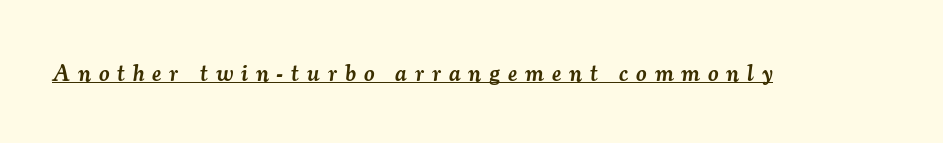
The typesetter has applied underlining to the passage shown. The horizontal fit of the characters is loose and conspicuously gappy. Notice the strokes are somewhat thickened but not fully heavy: this is a semibold. Posture: slanted.
